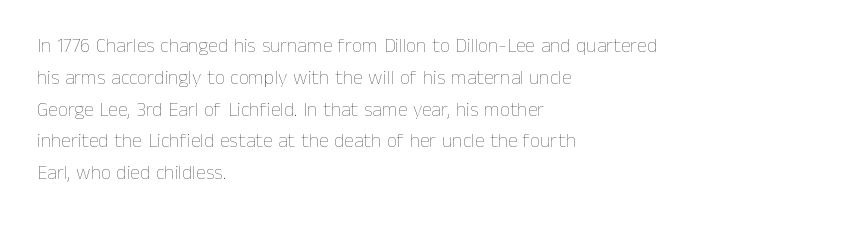
Q: Is the text bold? A: No.
Q: Is the text italic (slanted)? A: No, it is upright.
Q: Is the text underlined? A: No.
Q: How is the paragraph aligned? A: Left-aligned.
Q: Is the spacing between letters normal or unusually wide? A: Normal.
Q: Is the spacing between lines tight, normal or loose? A: Normal.
